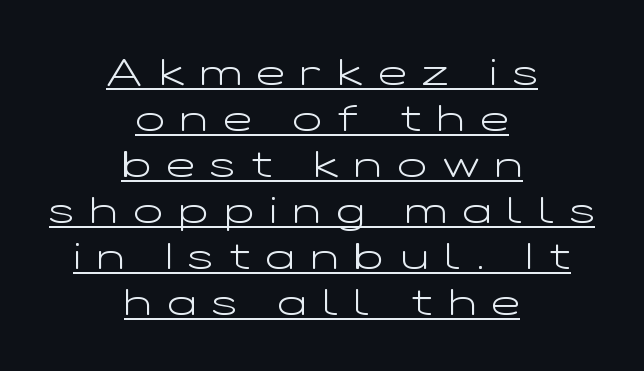
Compared with a typical body face, this is equally light or lighter still. Glyph-to-glyph distance is far greater than everyday printed text. The font's upright variant was chosen for this text. Observe the absence of serifs on each vertical stroke in this sample. This sample has the flowing, uneven cadence of proportional lettering.
